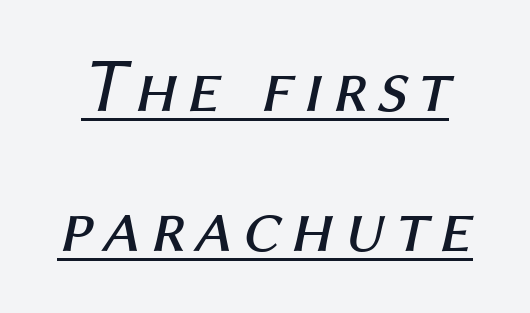
The words here are underlined. Tall strokes in this sample are angled rather than plumb. Stroke mass is kept to a normal reading level or below. The letters advance in unequal steps, a hallmark of proportional type.
